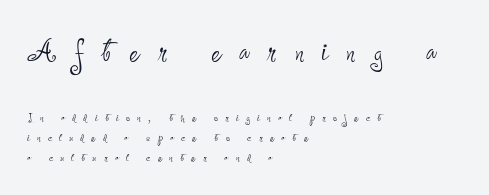
{"serif": "no", "bold": "no", "weight": "thin", "width": "condensed", "stroke_contrast": "low", "x_height": "small", "monospaced": "no", "underline": "no", "align": "left", "line_spacing": "normal", "line_spacing_ratio": 1.35, "letter_spacing": "wide", "letter_spacing_em": 0.48, "larger_block": "first", "size_ratio": 2.47, "glyph_px": 37}
